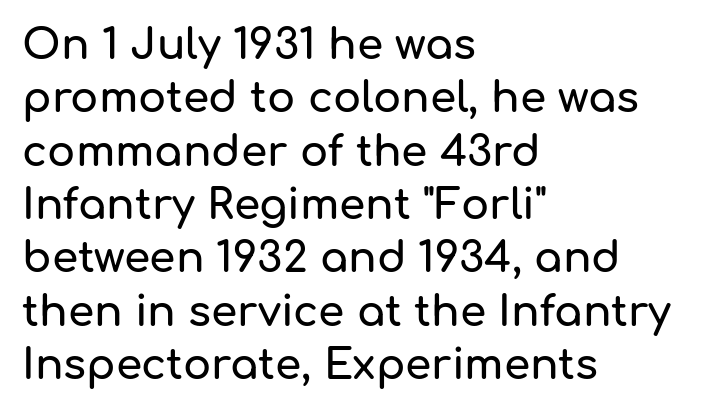
The designer left line spacing at the default. Letter spacing: default. Quick note: underline off. Notice how the stems are strictly vertical — no italics here. The passage shown is typed in a proportional face where columns would drift. The passage shown is typeset with a sans-serif family.
